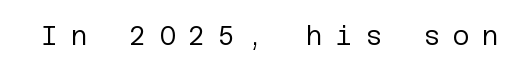
{"italic": "no", "bold": "no", "underline": "no", "letter_spacing": "wide", "letter_spacing_em": 0.48, "glyph_px": 26}
